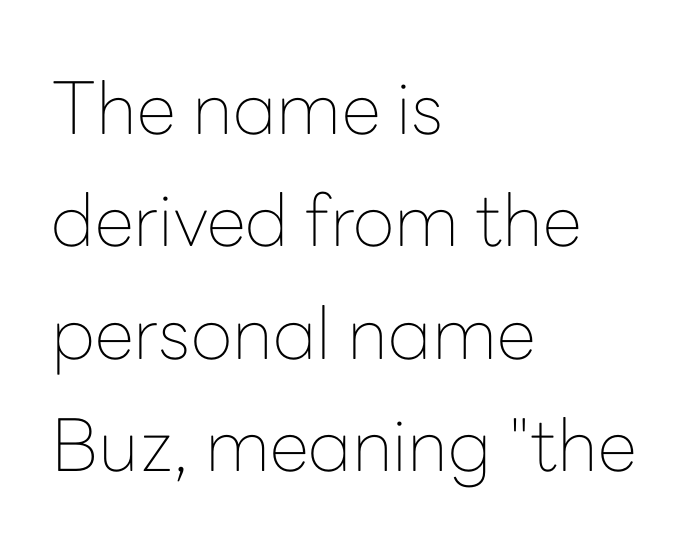
{"serif": "no", "italic": "no", "bold": "no", "weight": "thin", "width": "normal", "stroke_contrast": "low", "x_height": "medium", "monospaced": "no", "underline": "no", "align": "left", "line_spacing": "normal", "line_spacing_ratio": 1.56, "letter_spacing": "normal", "letter_spacing_em": 0.0, "glyph_px": 72}
